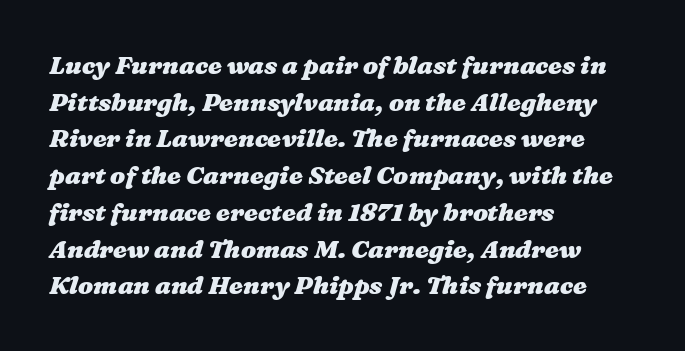
Line spacing here is normal. Nobody touched the tracking dial on this one. Students, this is bold: see how much ink each stroke carries. Descender tails drop into unmarked territory.
